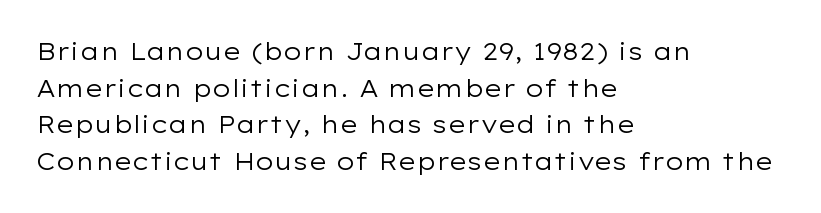
{"italic": "no", "bold": "no", "underline": "no", "align": "left", "line_spacing": "normal", "line_spacing_ratio": 1.53, "letter_spacing": "normal", "letter_spacing_em": 0.0, "glyph_px": 24}
